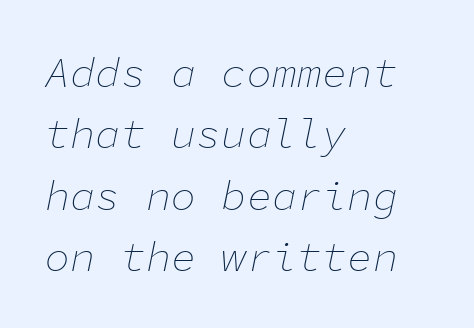
Q: Is the text bold? A: No.
Q: Is the text italic (slanted)? A: Yes, it leans right by about 11 degrees.
Q: Is the text underlined? A: No.
Q: How is the paragraph aligned? A: Left-aligned.
Q: Is the spacing between letters normal or unusually wide? A: Normal.
Q: Is the spacing between lines tight, normal or loose? A: Normal.
Q: Width (condensed, normal, or wide)? A: Normal.
Q: Stroke contrast? A: Low.
Q: x-height? A: Medium.
Q: Monospaced? A: Yes.
